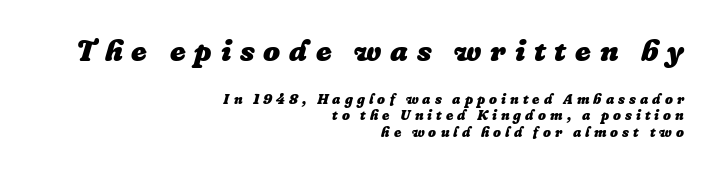
{"italic": "yes", "lean": "right", "slant_degrees": 16, "bold": "yes", "weight": "heavy", "width": "normal", "stroke_contrast": "low", "x_height": "medium", "monospaced": "no", "underline": "no", "align": "right", "line_spacing_ratio": 1.17, "letter_spacing": "wide", "letter_spacing_em": 0.29, "larger_block": "first", "size_ratio": 2.14, "glyph_px": 30}
